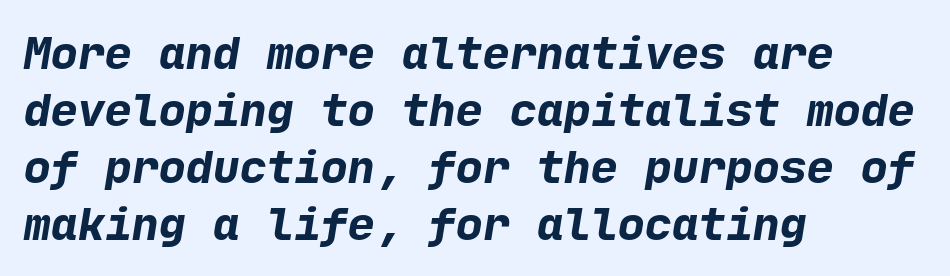
Q: Is the text bold? A: Yes.
Q: Is the typeface a serif or a sans-serif typeface? A: Sans-serif.
Q: Is the text underlined? A: No.
Q: How is the paragraph aligned? A: Left-aligned.
Q: Is the spacing between letters normal or unusually wide? A: Normal.
Q: Is the spacing between lines tight, normal or loose? A: Normal.
Q: Width (condensed, normal, or wide)? A: Normal.
Q: Stroke contrast? A: Low.
Q: x-height? A: Medium.
